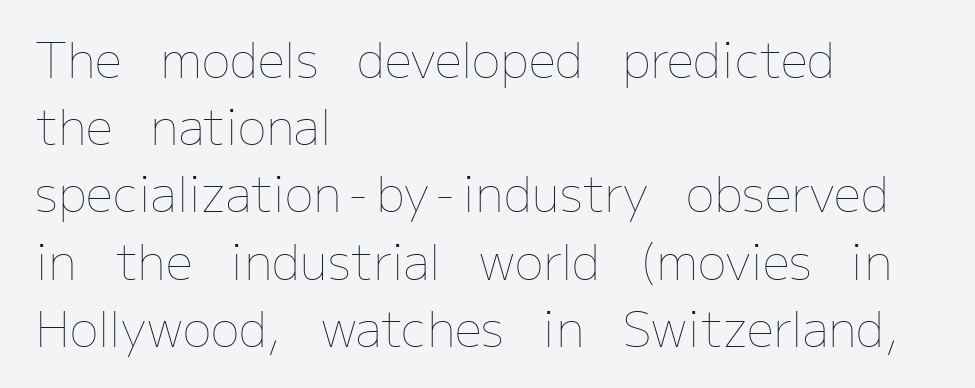
Regarding leading, the lines here are spaced in the standard way. Only glyphs here, with clear space below each row. Compared with a centered layout, this one pins lines to the left instead. These glyphs show unthickened strokes, regular width or finer.
